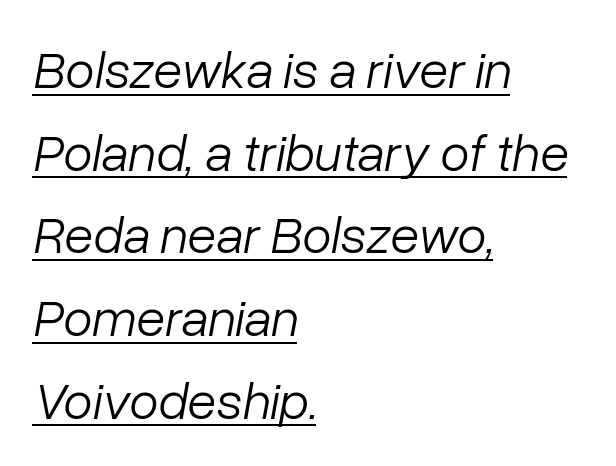
Q: Is the text bold? A: No.
Q: Is the text italic (slanted)? A: Yes, it leans right by about 10 degrees.
Q: Is the text underlined? A: Yes.
Q: How is the paragraph aligned? A: Left-aligned.
Q: Is the spacing between letters normal or unusually wide? A: Normal.
Q: Is the spacing between lines tight, normal or loose? A: Normal.
Q: Width (condensed, normal, or wide)? A: Normal.
Q: Stroke contrast? A: Low.
Q: x-height? A: Medium.
Q: Monospaced? A: No.
